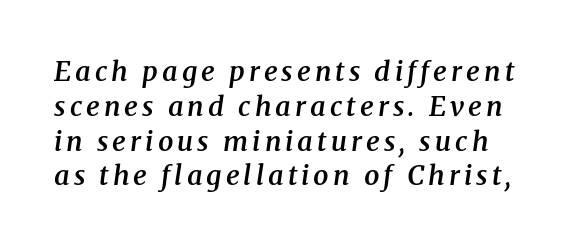
{"italic": "yes", "lean": "right", "slant_degrees": 8, "bold": "semi", "underline": "no", "line_spacing": "normal", "line_spacing_ratio": 1.29, "glyph_px": 27}
